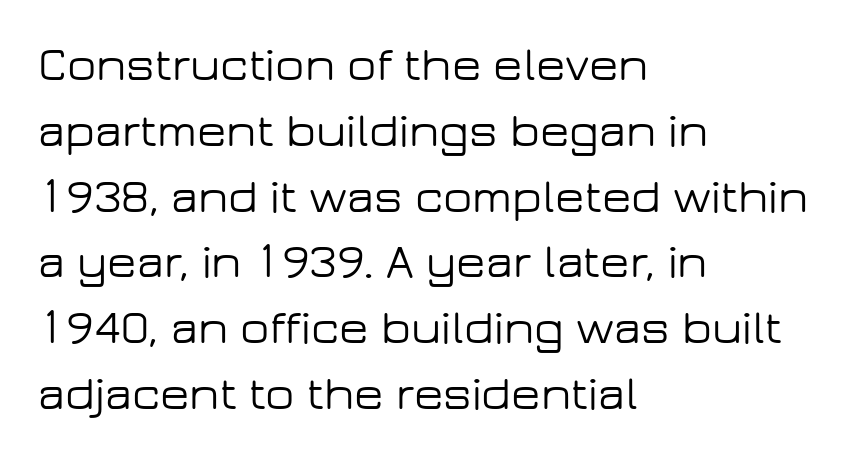
Q: Is the text italic (slanted)? A: No, it is upright.
Q: Is the typeface a serif or a sans-serif typeface? A: Sans-serif.
Q: Is the text underlined? A: No.
Q: How is the paragraph aligned? A: Left-aligned.
Q: Is the spacing between letters normal or unusually wide? A: Normal.
Q: Is the spacing between lines tight, normal or loose? A: Normal.
Q: Width (condensed, normal, or wide)? A: Wide.
Q: Stroke contrast? A: Low.
Q: x-height? A: Medium.
Q: Monospaced? A: No.
